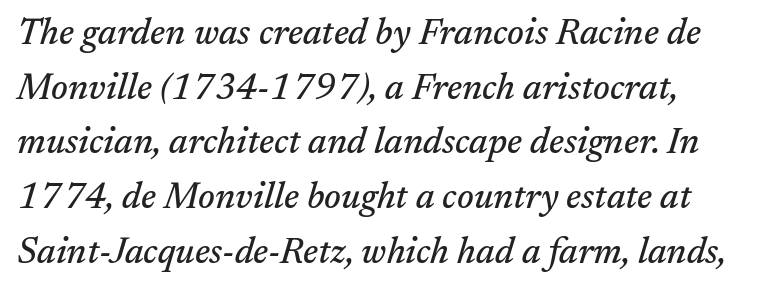
Q: Is the text italic (slanted)? A: Yes, it leans right by about 17 degrees.
Q: Is the typeface a serif or a sans-serif typeface? A: Serif.
Q: Is the text underlined? A: No.
Q: How is the paragraph aligned? A: Left-aligned.
Q: Is the spacing between letters normal or unusually wide? A: Normal.
Q: Is the spacing between lines tight, normal or loose? A: Normal.
Q: Width (condensed, normal, or wide)? A: Normal.
Q: Stroke contrast? A: Medium.
Q: x-height? A: Medium.
Q: Monospaced? A: No.
